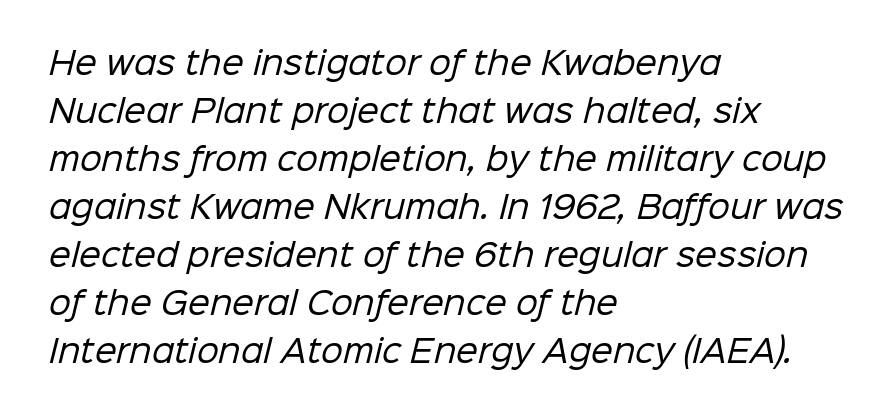
{"serif": "no", "bold": "no", "weight": "regular", "width": "normal", "stroke_contrast": "low", "x_height": "medium", "monospaced": "no", "underline": "no", "align": "left", "line_spacing": "normal", "line_spacing_ratio": 1.55, "letter_spacing": "normal", "letter_spacing_em": 0.0, "glyph_px": 31}
